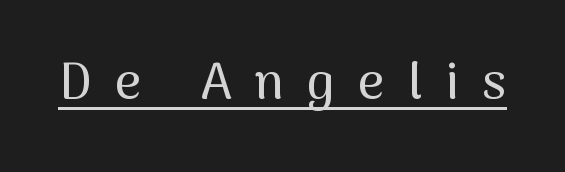
Q: Is the text italic (slanted)? A: No, it is upright.
Q: Is the typeface a serif or a sans-serif typeface? A: Sans-serif.
Q: Is the text underlined? A: Yes.
Q: Is the spacing between letters normal or unusually wide? A: Unusually wide.
Q: Width (condensed, normal, or wide)? A: Normal.
Q: Stroke contrast? A: Medium.
Q: x-height? A: Medium.
Q: Monospaced? A: No.
